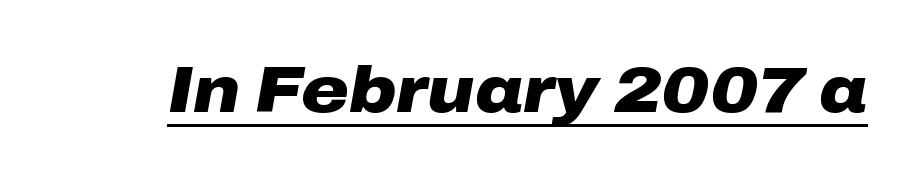
{"italic": "yes", "lean": "right", "slant_degrees": 10, "bold": "yes", "weight": "heavy", "width": "wide", "stroke_contrast": "low", "x_height": "medium", "monospaced": "no", "underline": "yes", "letter_spacing": "normal", "letter_spacing_em": 0.0, "glyph_px": 65}
